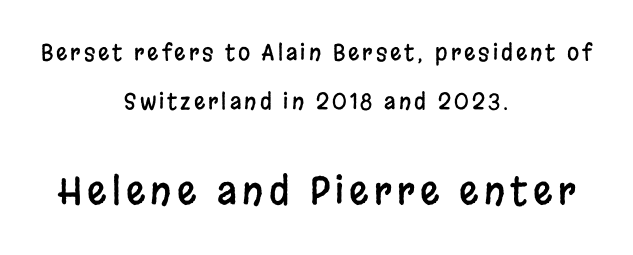
Look at the bottom of the vertical strokes: they stop flat, with no serifs. Vertical strokes here are truly vertical. The lines are spread far apart with generous leading. Descenders hang freely into open space. Typesetter's note — lower block bumped up in size, upper block left smaller.
